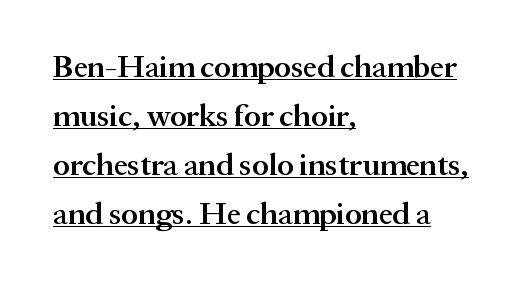
Q: Is the text bold? A: Semi-bold.
Q: Is the text italic (slanted)? A: No, it is upright.
Q: Is the typeface a serif or a sans-serif typeface? A: Serif.
Q: Is the text underlined? A: Yes.
Q: How is the paragraph aligned? A: Left-aligned.
Q: Is the spacing between letters normal or unusually wide? A: Normal.
Q: Is the spacing between lines tight, normal or loose? A: Normal.
Q: Width (condensed, normal, or wide)? A: Normal.
Q: Stroke contrast? A: Medium.
Q: x-height? A: Medium.
Q: Monospaced? A: No.
